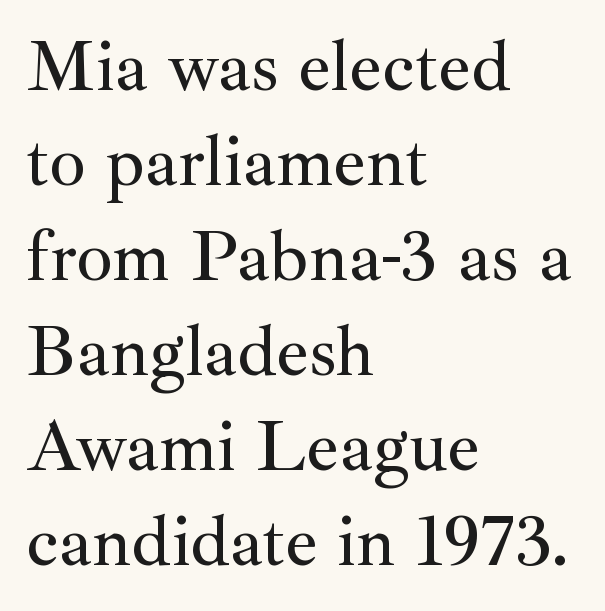
Q: Is the text italic (slanted)? A: No, it is upright.
Q: Is the typeface a serif or a sans-serif typeface? A: Serif.
Q: Is the text underlined? A: No.
Q: How is the paragraph aligned? A: Left-aligned.
Q: Is the spacing between letters normal or unusually wide? A: Normal.
Q: Is the spacing between lines tight, normal or loose? A: Normal.
Q: Width (condensed, normal, or wide)? A: Normal.
Q: Stroke contrast? A: Medium.
Q: x-height? A: Small.
Q: Monospaced? A: No.
